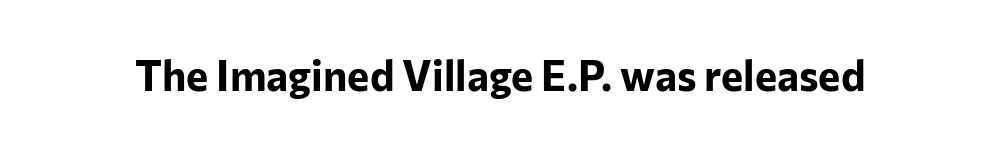
{"serif": "no", "italic": "no", "bold": "yes", "weight": "bold", "width": "normal", "stroke_contrast": "low", "x_height": "medium", "monospaced": "no", "underline": "no", "letter_spacing": "normal", "letter_spacing_em": 0.0, "glyph_px": 42}
